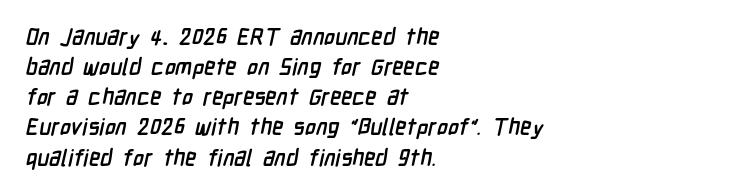
Q: Is the text bold? A: Yes.
Q: Is the text underlined? A: No.
Q: How is the paragraph aligned? A: Left-aligned.
Q: Is the spacing between letters normal or unusually wide? A: Normal.
Q: Is the spacing between lines tight, normal or loose? A: Normal.
